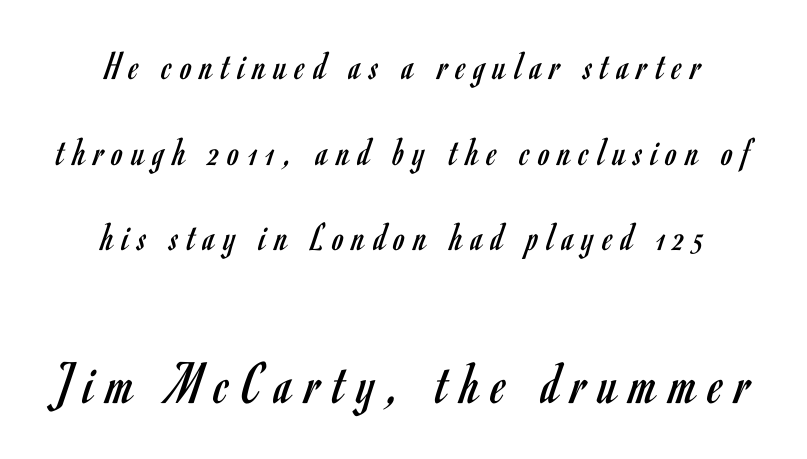
Q: Is the text bold? A: No.
Q: Is the text italic (slanted)? A: Yes.
Q: Is the typeface a serif or a sans-serif typeface? A: Sans-serif.
Q: Is the text underlined? A: No.
Q: How is the paragraph aligned? A: Centered.
Q: Is the spacing between letters normal or unusually wide? A: Unusually wide.
Q: Is the spacing between lines tight, normal or loose? A: Loose.
Q: Which block of text is set in a larger size, the first (top) or the second (bottom)? A: The second (bottom) one.
Q: Width (condensed, normal, or wide)? A: Condensed.
Q: Stroke contrast? A: Low.
Q: x-height? A: Small.
Q: Monospaced? A: No.
